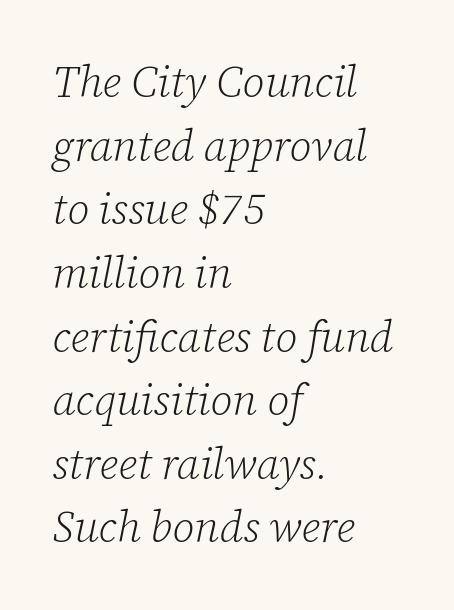
The image shows 43 px light serif type, italic (leaning right); set left-aligned, normal line spacing (1.48x), normal letter spacing, not underlined; low stroke contrast and a medium x-height.
